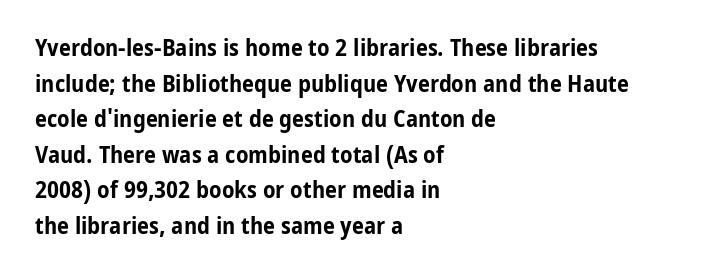
The image shows 24 px bold type, upright; set left-aligned, normal line spacing (1.48x), normal letter spacing, not underlined.
